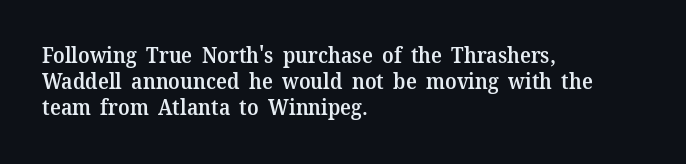
The image shows 21 px text type, upright; set left-aligned, line spacing 1.23x, normal letter spacing, not underlined.
